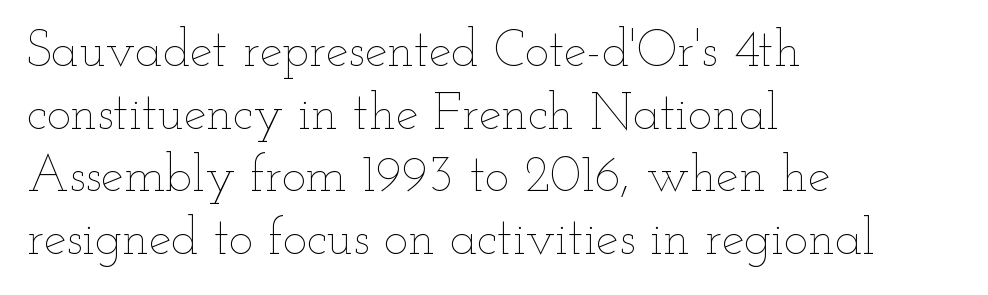
The image shows 51 px thin, wide type, upright; set left-aligned, line spacing 1.23x, normal letter spacing, not underlined; low stroke contrast and a small x-height.
